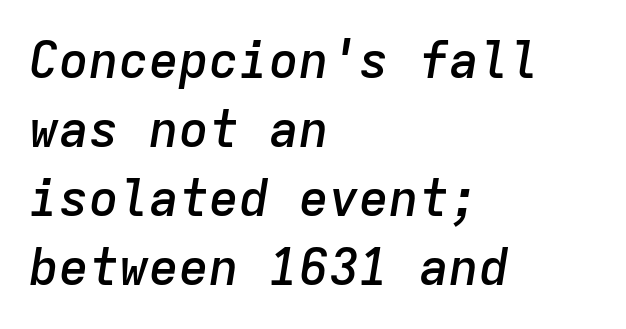
The image shows 50 px semibold type, italic (leaning right), monospaced; set left-aligned, normal line spacing (1.38x), normal letter spacing, not underlined; low stroke contrast and a medium x-height.
